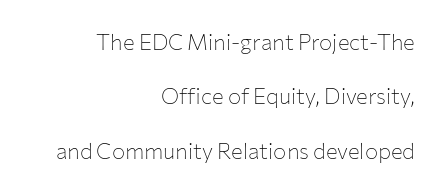
The words here are not underlined. Typeset ragged left — the right edge is the straight one. The block of text is sparse from top to bottom, with ample space between rows. Unbolded letterforms with no extra heft.
